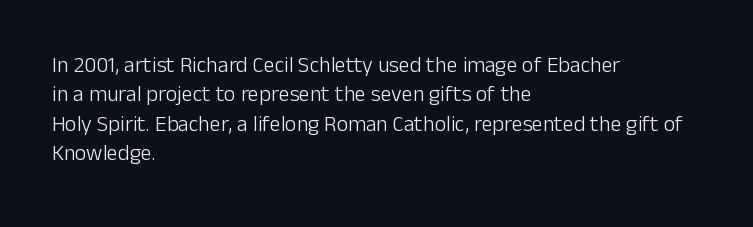
{"italic": "no", "bold": "no", "underline": "no", "align": "left", "line_spacing": "normal", "line_spacing_ratio": 1.34, "letter_spacing": "normal", "letter_spacing_em": 0.0, "glyph_px": 22}
